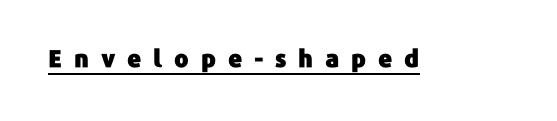
{"italic": "no", "underline": "yes", "letter_spacing": "wide", "letter_spacing_em": 0.49, "glyph_px": 24}
